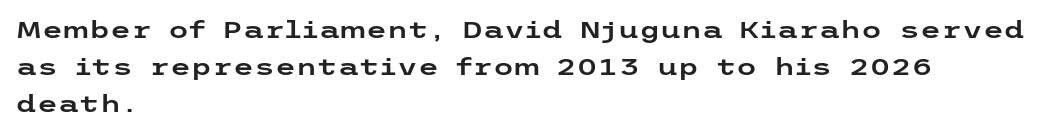
{"italic": "no", "underline": "no", "align": "left", "line_spacing": "normal", "line_spacing_ratio": 1.55, "letter_spacing": "normal", "letter_spacing_em": 0.0, "glyph_px": 24}
